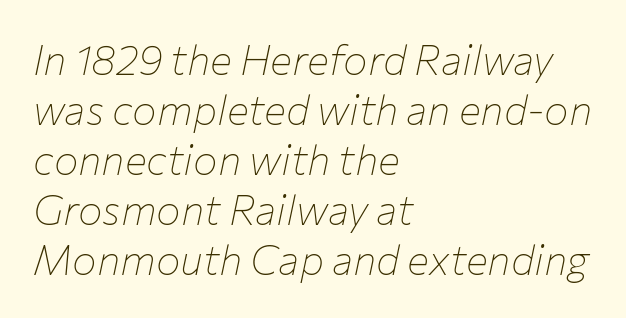
{"italic": "yes", "lean": "right", "slant_degrees": 12, "bold": "no", "weight": "thin", "width": "normal", "stroke_contrast": "low", "x_height": "medium", "monospaced": "no", "underline": "no", "align": "left", "line_spacing_ratio": 1.22, "letter_spacing": "normal", "letter_spacing_em": 0.0, "glyph_px": 41}
